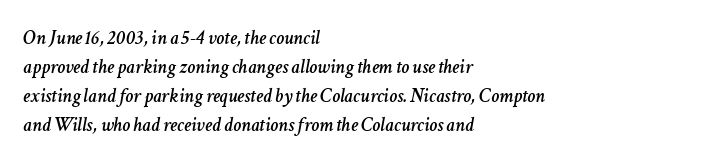
{"italic": "yes", "lean": "right", "slant_degrees": 11, "underline": "no", "align": "left", "line_spacing": "normal", "line_spacing_ratio": 1.45, "letter_spacing": "normal", "letter_spacing_em": 0.0, "glyph_px": 20}
